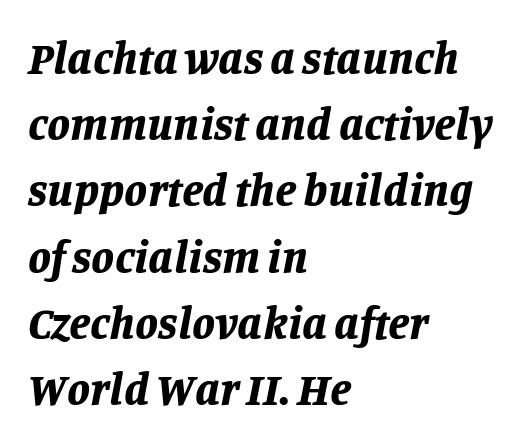
{"italic": "yes", "lean": "right", "slant_degrees": 11, "bold": "yes", "weight": "bold", "width": "normal", "stroke_contrast": "low", "x_height": "large", "monospaced": "no", "underline": "no", "align": "left", "line_spacing": "normal", "line_spacing_ratio": 1.44, "letter_spacing": "normal", "letter_spacing_em": 0.0, "glyph_px": 46}
